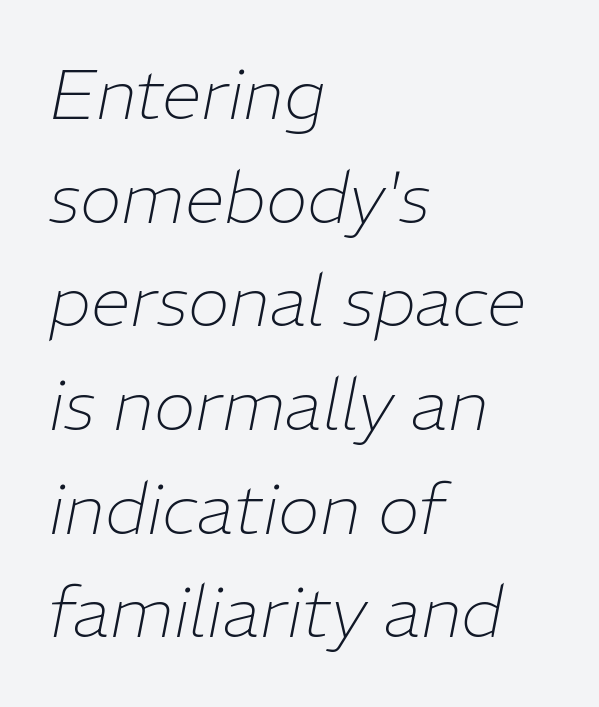
The specimen reads as italic at a glance. Nobody touched the tracking dial on this one. In terms of leading, this rendering sits right in the middle. Has an underline been added? It has not. Do the characters align in a grid? No, the font is proportional.
